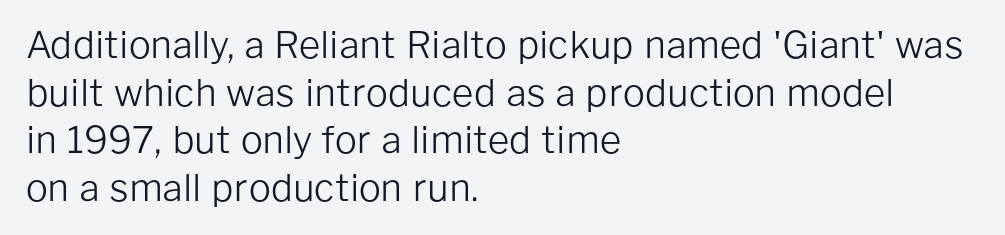
The image shows 37 px light sans-serif type, upright; set left-aligned, normal line spacing (1.29x), normal letter spacing, not underlined; low stroke contrast and a medium x-height.
